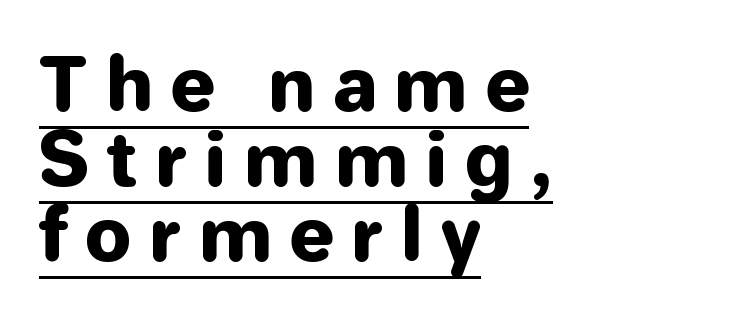
The image shows 73 px sans-serif type, upright; set left-aligned, tight line spacing (1.03x), unusually wide letter spacing (+0.26 em), underlined; low stroke contrast and a medium x-height.
